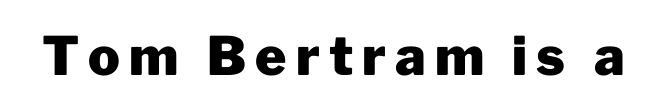
The image shows 53 px heavy sans-serif type, upright; set not underlined; low stroke contrast and a medium x-height.
